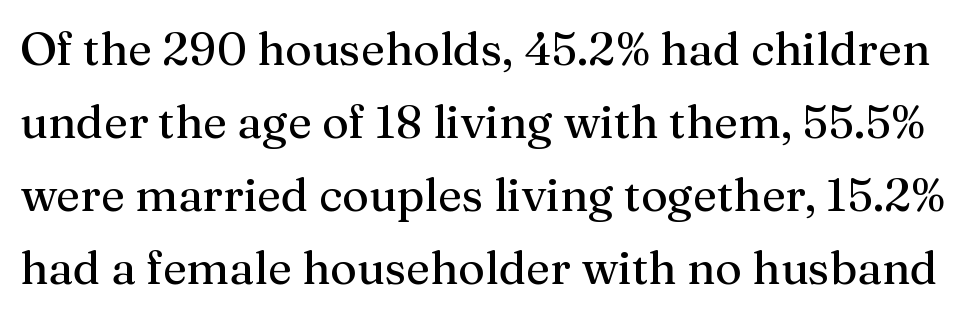
Q: Is the text italic (slanted)? A: No, it is upright.
Q: Is the typeface a serif or a sans-serif typeface? A: Serif.
Q: Is the text underlined? A: No.
Q: Is the spacing between letters normal or unusually wide? A: Normal.
Q: Is the spacing between lines tight, normal or loose? A: Normal.
Q: Width (condensed, normal, or wide)? A: Normal.
Q: Stroke contrast? A: Medium.
Q: x-height? A: Medium.
Q: Monospaced? A: No.
